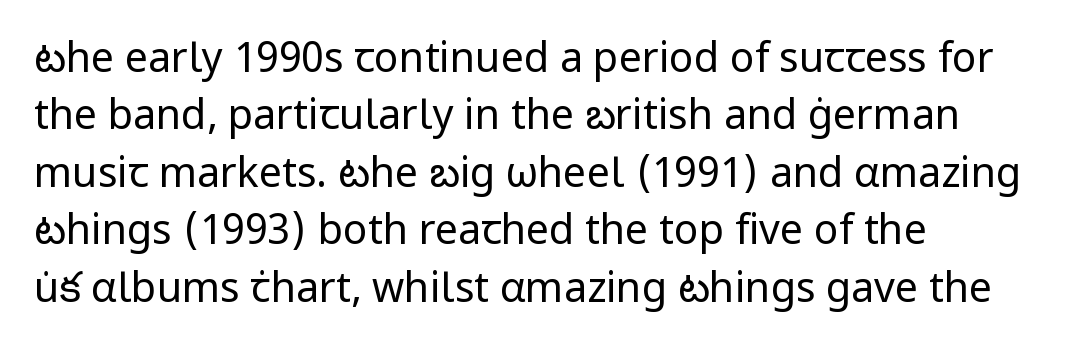
Vertical stems look standard width or narrower in stroke. The letters carry no serifs — their stems end cleanly without finishing strokes. Type without underlining. The lines are quadded left. Tracking here is standard; glyphs follow each other at the usual distance. Normally led — the rows are evenly, conventionally spaced.
